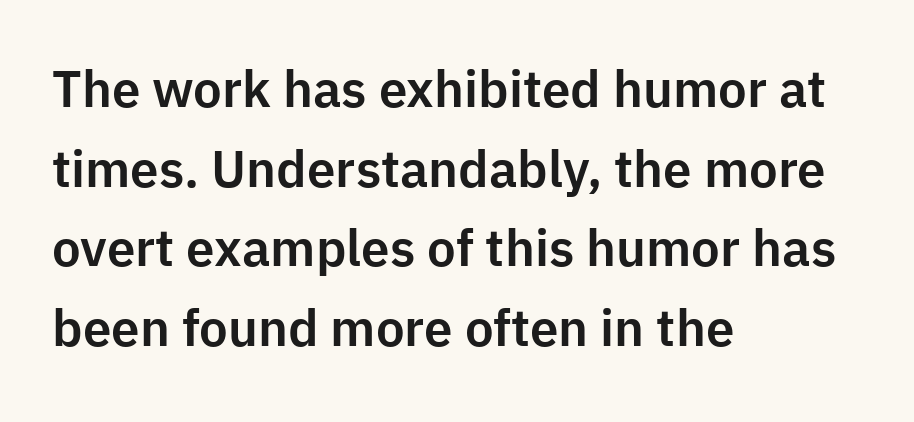
Q: Is the text italic (slanted)? A: No, it is upright.
Q: Is the typeface a serif or a sans-serif typeface? A: Sans-serif.
Q: Is the text underlined? A: No.
Q: How is the paragraph aligned? A: Left-aligned.
Q: Is the spacing between letters normal or unusually wide? A: Normal.
Q: Is the spacing between lines tight, normal or loose? A: Normal.
Q: Width (condensed, normal, or wide)? A: Normal.
Q: Stroke contrast? A: Low.
Q: x-height? A: Medium.
Q: Monospaced? A: No.
